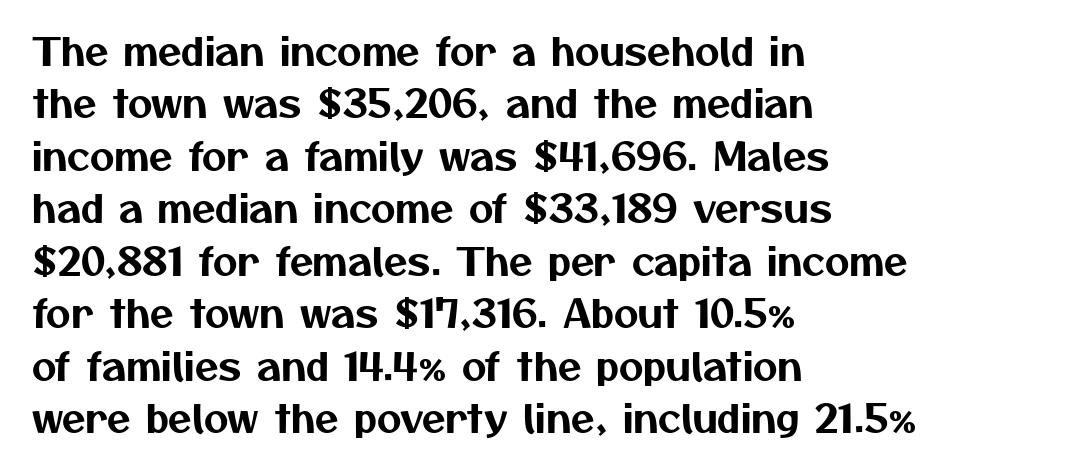
Alignment: flush left. The strip under each line holds only bare page. You could not count columns in this text — the font is proportionally spaced. These lines are composed in type without serifs. Notice how descenders clear the ascenders below comfortably — that's standard leading.
